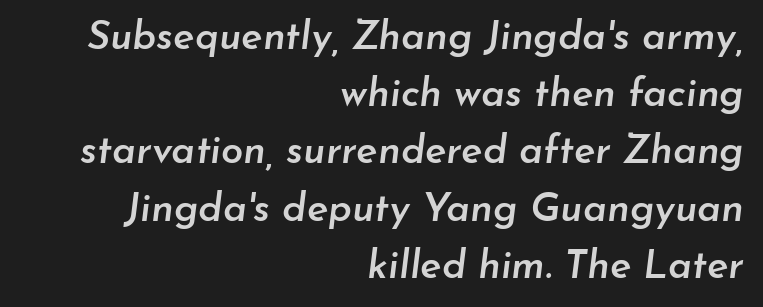
Q: Is the text bold? A: Semi-bold.
Q: Is the text italic (slanted)? A: Yes, it leans right by about 7 degrees.
Q: Is the text underlined? A: No.
Q: How is the paragraph aligned? A: Right-aligned.
Q: Is the spacing between letters normal or unusually wide? A: Normal.
Q: Is the spacing between lines tight, normal or loose? A: Normal.
Q: Width (condensed, normal, or wide)? A: Normal.
Q: Stroke contrast? A: Low.
Q: x-height? A: Small.
Q: Monospaced? A: No.
